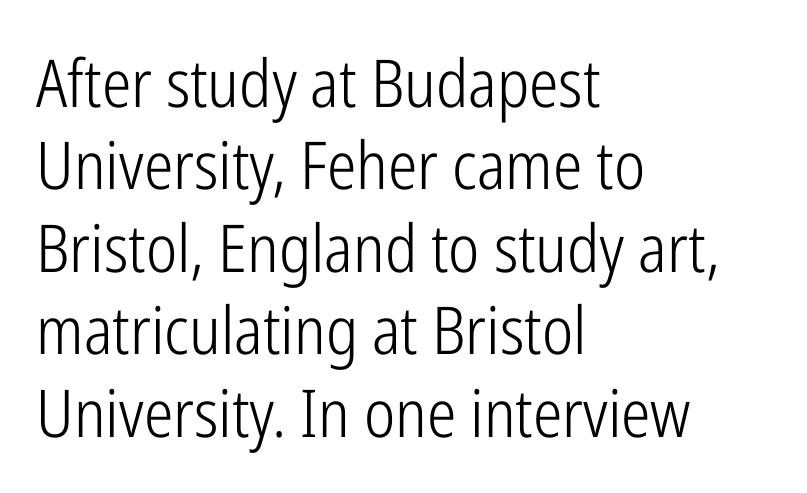
{"serif": "no", "italic": "no", "bold": "no", "weight": "light", "width": "condensed", "stroke_contrast": "low", "x_height": "medium", "monospaced": "no", "underline": "no", "align": "left", "line_spacing": "normal", "line_spacing_ratio": 1.25, "letter_spacing": "normal", "letter_spacing_em": 0.0, "glyph_px": 66}
